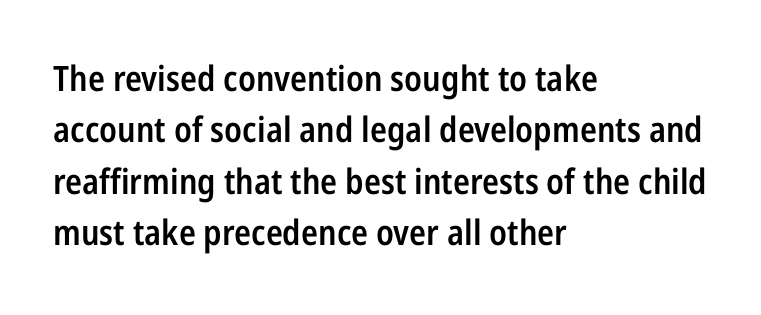
Upright lettering throughout. A typesetter would call this proportional, since set widths differ per character. Is the type bold? Partly — it's a semibold, heavier than regular but not fully bold. Descenders are the only things crossing below the line. Observe the ordinary spacing: letters are neighbours, not strangers.
